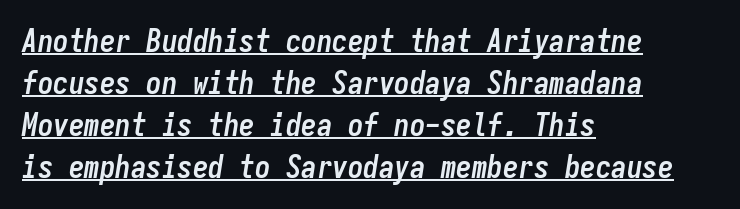
The image shows 31 px semibold, condensed type, italic (leaning right), monospaced; set left-aligned, normal line spacing (1.35x), normal letter spacing, underlined; low stroke contrast and a medium x-height.
